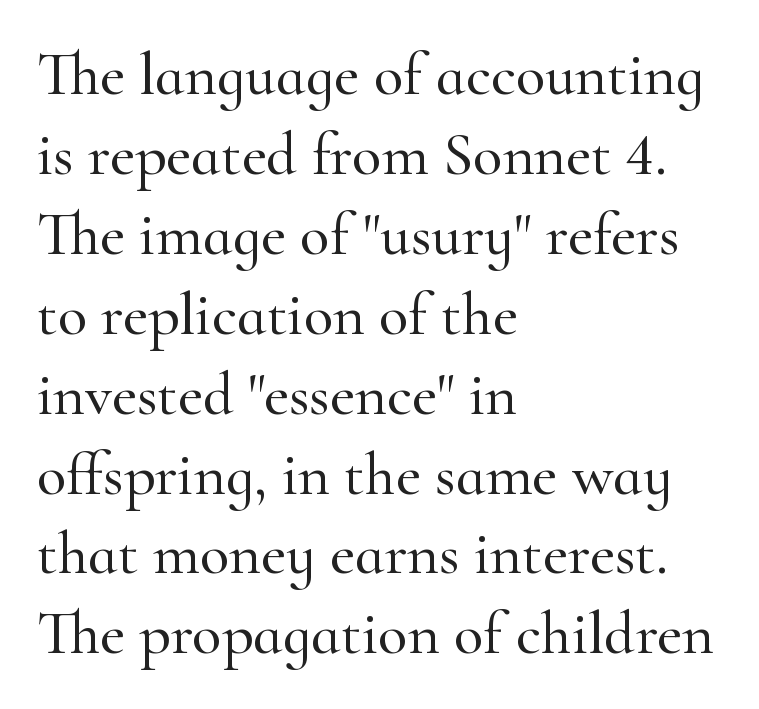
The image shows 61 px serif type, upright; set left-aligned, normal line spacing (1.31x), normal letter spacing, not underlined; high stroke contrast and a small x-height.
